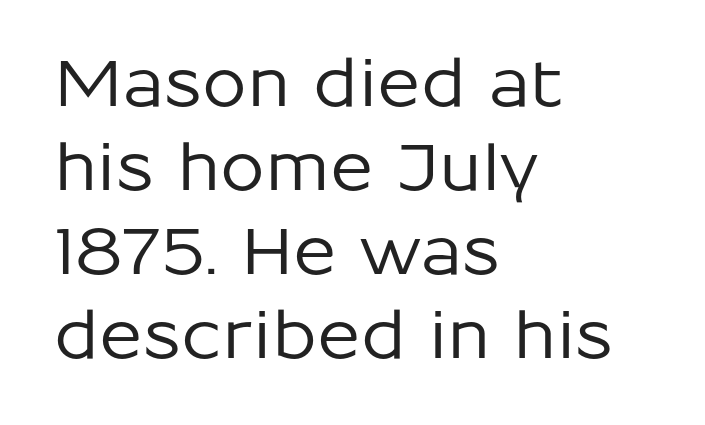
The image shows 64 px sans-serif type, upright; set left-aligned, normal line spacing (1.31x), normal letter spacing, not underlined; low stroke contrast and a medium x-height.
